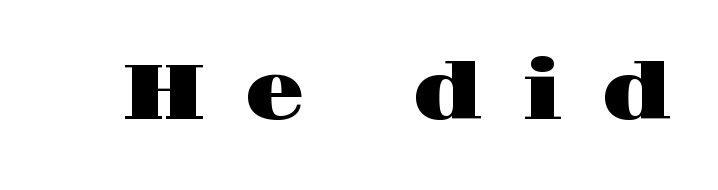
Q: Is the text italic (slanted)? A: No, it is upright.
Q: Is the typeface a serif or a sans-serif typeface? A: Serif.
Q: Is the text underlined? A: No.
Q: Is the spacing between letters normal or unusually wide? A: Unusually wide.
Q: Width (condensed, normal, or wide)? A: Wide.
Q: Stroke contrast? A: High.
Q: x-height? A: Large.
Q: Monospaced? A: No.
